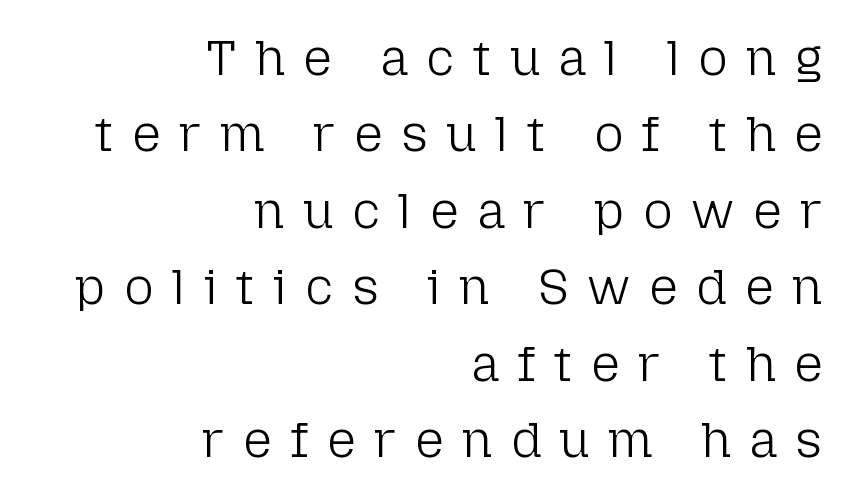
The font sits on the lighter half of the weight spectrum, regular included. Think of a printed novel: that variable character pitch is what you see here. This sample keeps an unexceptional amount of space between lines. Style check: upright. The string is rendered with underlining switched off. These lines have a slow, spaced-out rhythm from letter to letter.
